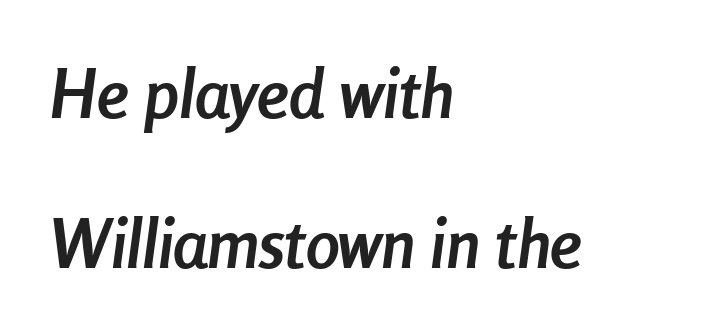
Q: Is the text bold? A: Yes.
Q: Is the text italic (slanted)? A: Yes, it leans right by about 8 degrees.
Q: Is the text underlined? A: No.
Q: How is the paragraph aligned? A: Left-aligned.
Q: Is the spacing between letters normal or unusually wide? A: Normal.
Q: Is the spacing between lines tight, normal or loose? A: Loose.
Q: Width (condensed, normal, or wide)? A: Condensed.
Q: Stroke contrast? A: Low.
Q: x-height? A: Medium.
Q: Monospaced? A: No.
